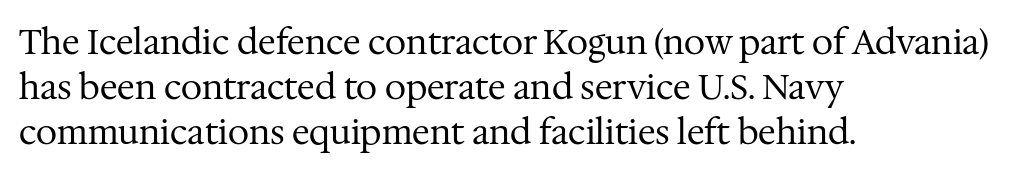
Q: Is the text bold? A: No.
Q: Is the text italic (slanted)? A: No, it is upright.
Q: Is the typeface a serif or a sans-serif typeface? A: Serif.
Q: Is the text underlined? A: No.
Q: How is the paragraph aligned? A: Left-aligned.
Q: Is the spacing between letters normal or unusually wide? A: Normal.
Q: Is the spacing between lines tight, normal or loose? A: Normal.
Q: Width (condensed, normal, or wide)? A: Normal.
Q: Stroke contrast? A: Medium.
Q: x-height? A: Medium.
Q: Monospaced? A: No.
